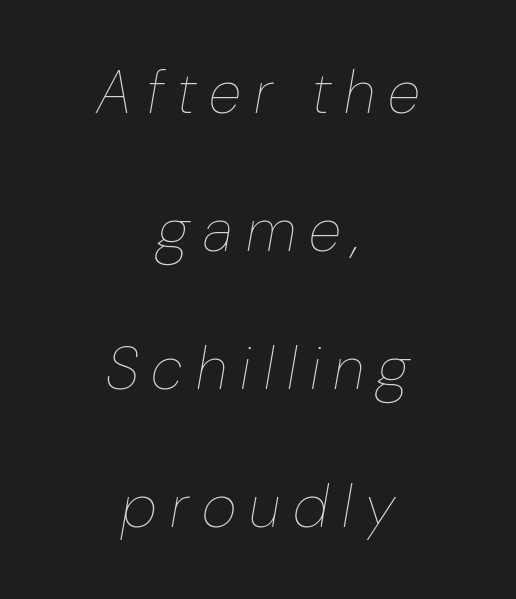
The image shows 60 px thin type, italic (leaning right); set centered, loose line spacing (2.3x), unusually wide letter spacing (+0.22 em), not underlined; low stroke contrast and a medium x-height.
